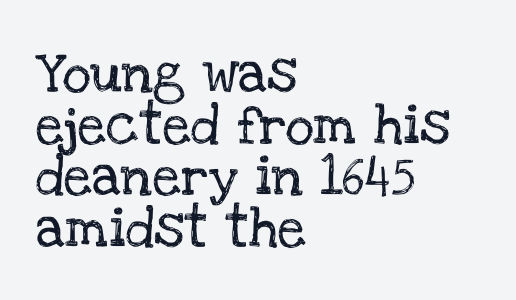
Here the designer chose a conventional face with non-uniform glyph widths. The lines are quadded left. Vertical strokes here are truly vertical. Check under the words: just untouched page. Check where the strokes stop: tiny serifs finish them off. The vertical gap from one line to the next is medium.
